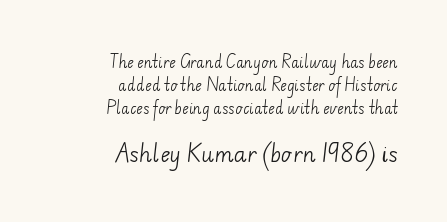
Q: Is the text bold? A: No.
Q: Is the text underlined? A: No.
Q: How is the paragraph aligned? A: Right-aligned.
Q: Is the spacing between letters normal or unusually wide? A: Normal.
Q: Is the spacing between lines tight, normal or loose? A: Normal.
Q: Which block of text is set in a larger size, the first (top) or the second (bottom)? A: The second (bottom) one.
